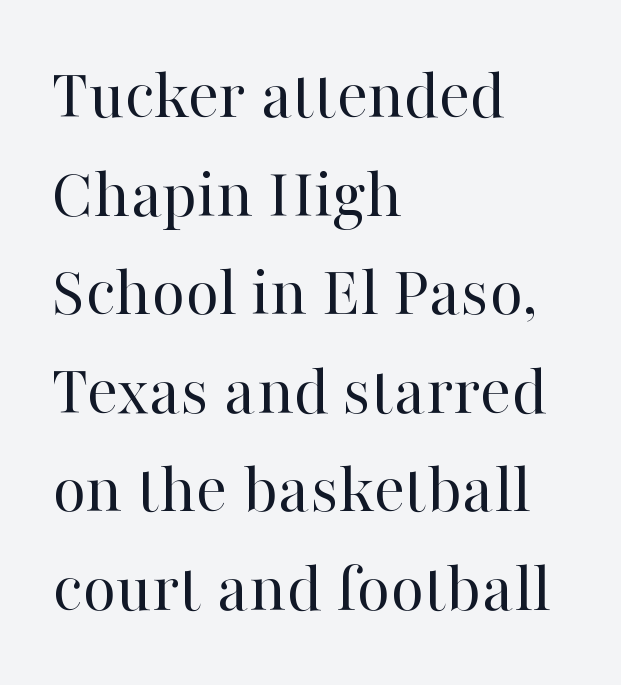
The image shows 73 px regular-weight serif type, upright; set left-aligned, normal line spacing (1.35x), normal letter spacing, not underlined; high stroke contrast and a medium x-height.
